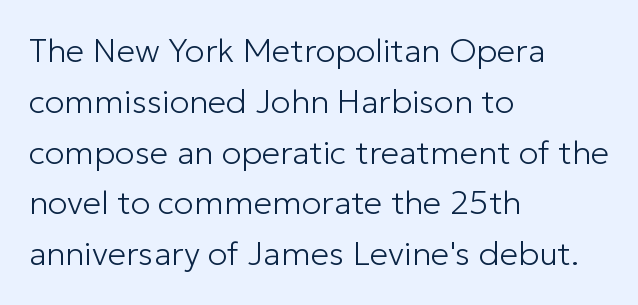
The typeface chosen for these lines omits serifs. In terms of leading, this rendering sits right in the middle. The letterforms sit shoulder to shoulder at normal distance. A student would call this left alignment; a typographer would say flush left, rag right. Note the varied advance widths — an 'i' is clearly narrower than an 'm'. No italicization has been applied; the sample stays upright.
